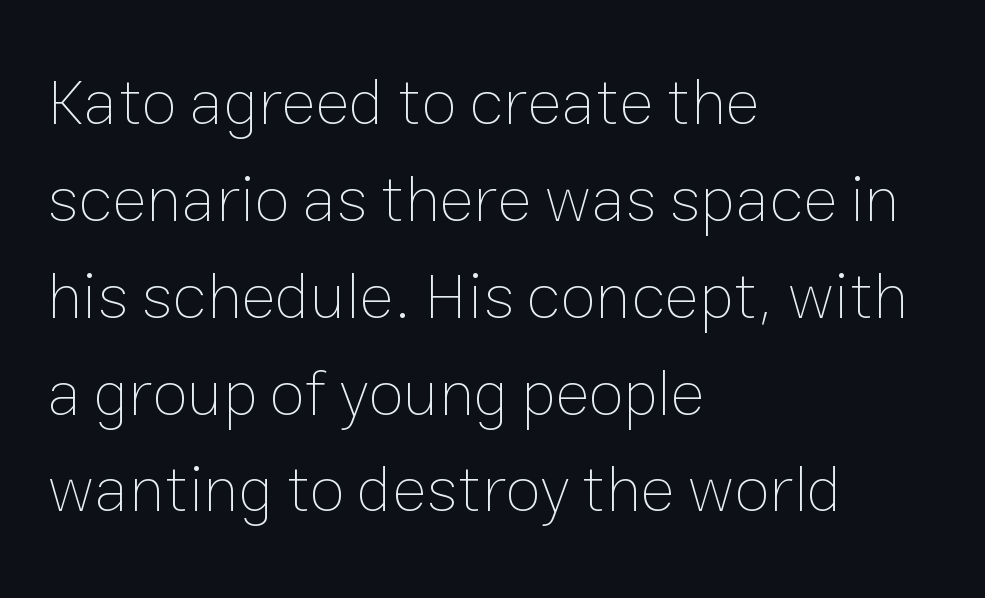
Q: Is the text bold? A: No.
Q: Is the text italic (slanted)? A: No, it is upright.
Q: Is the text underlined? A: No.
Q: How is the paragraph aligned? A: Left-aligned.
Q: Is the spacing between letters normal or unusually wide? A: Normal.
Q: Is the spacing between lines tight, normal or loose? A: Normal.
Q: Width (condensed, normal, or wide)? A: Normal.
Q: Stroke contrast? A: Low.
Q: x-height? A: Medium.
Q: Monospaced? A: No.
